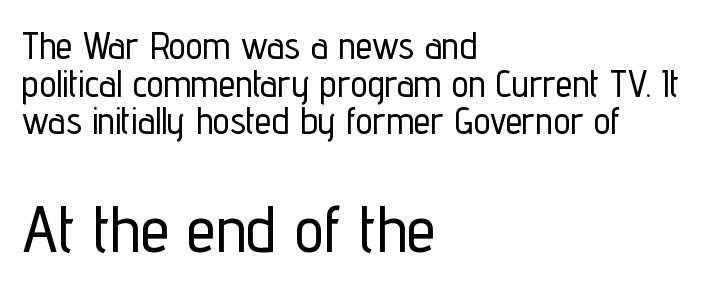
{"serif": "no", "italic": "no", "width": "condensed", "stroke_contrast": "low", "x_height": "medium", "monospaced": "no", "underline": "no", "align": "left", "line_spacing": "tight", "line_spacing_ratio": 0.99, "letter_spacing": "normal", "letter_spacing_em": 0.0, "larger_block": "second", "size_ratio": 1.74, "glyph_px": 66}
